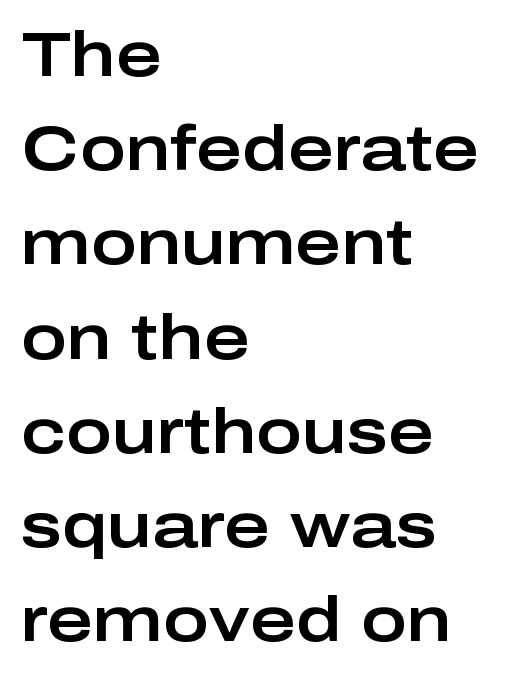
The image shows 62 px wide sans-serif type, upright; set left-aligned, normal line spacing (1.52x), normal letter spacing, not underlined; low stroke contrast and a medium x-height.
